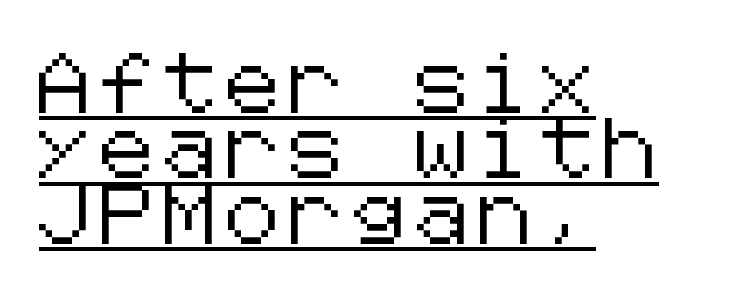
{"serif": "no", "italic": "no", "width": "normal", "stroke_contrast": "low", "x_height": "medium", "underline": "yes", "align": "left", "line_spacing": "tight", "line_spacing_ratio": 1.09, "glyph_px": 60}
